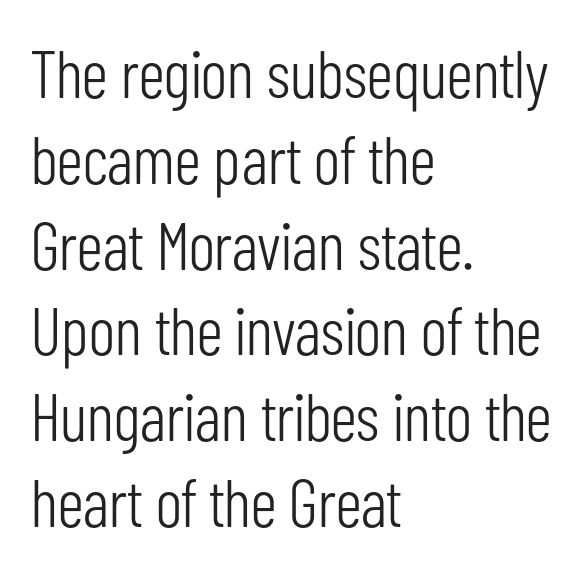
Serif or sans? Sans — the stroke terminals are bare. This sample uses an upright cut, with every glyph sitting square on the baseline. Compared with typical paragraphs, the rows here are spaced about the same. Stem width sits at or under what a default text font uses. A student would call this left alignment; a typographer would say flush left, rag right.
